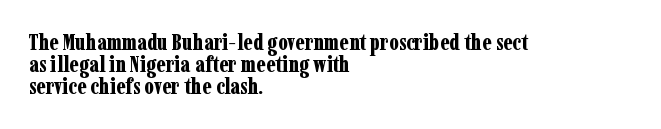
{"italic": "no", "bold": "yes", "underline": "no", "align": "left", "line_spacing": "tight", "line_spacing_ratio": 0.99, "letter_spacing": "normal", "letter_spacing_em": 0.0, "glyph_px": 22}
